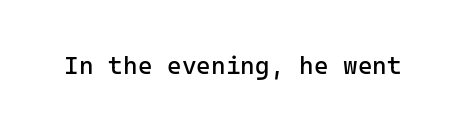
The image shows 25 px text type, upright; set normal letter spacing, not underlined.
